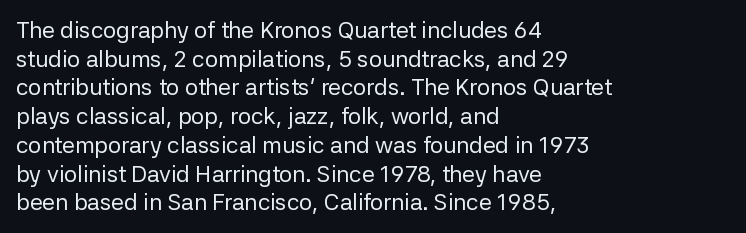
The lines sit at an ordinary, default distance from one another. The text block is weighted toward the left margin, trailing off unevenly rightward. Tracking value appears to be zero — textbook default spacing. Has an underline been added? It has not. Stroke mass is kept to a normal reading level or below.
